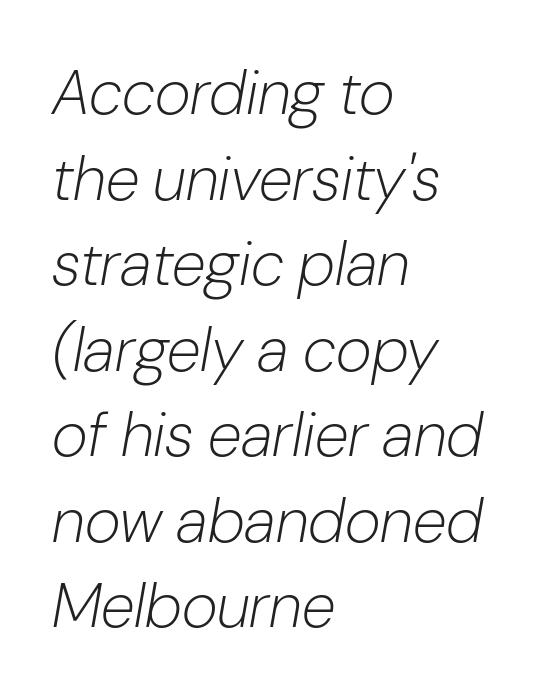
{"italic": "yes", "lean": "right", "slant_degrees": 10, "bold": "no", "weight": "light", "width": "normal", "stroke_contrast": "low", "x_height": "medium", "monospaced": "no", "underline": "no", "align": "left", "line_spacing": "normal", "line_spacing_ratio": 1.38, "letter_spacing": "normal", "letter_spacing_em": 0.0, "glyph_px": 62}
